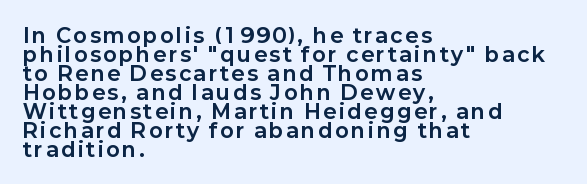
Q: Is the text bold? A: Yes.
Q: Is the text italic (slanted)? A: No, it is upright.
Q: Is the text underlined? A: No.
Q: How is the paragraph aligned? A: Left-aligned.
Q: Is the spacing between lines tight, normal or loose? A: Tight.
